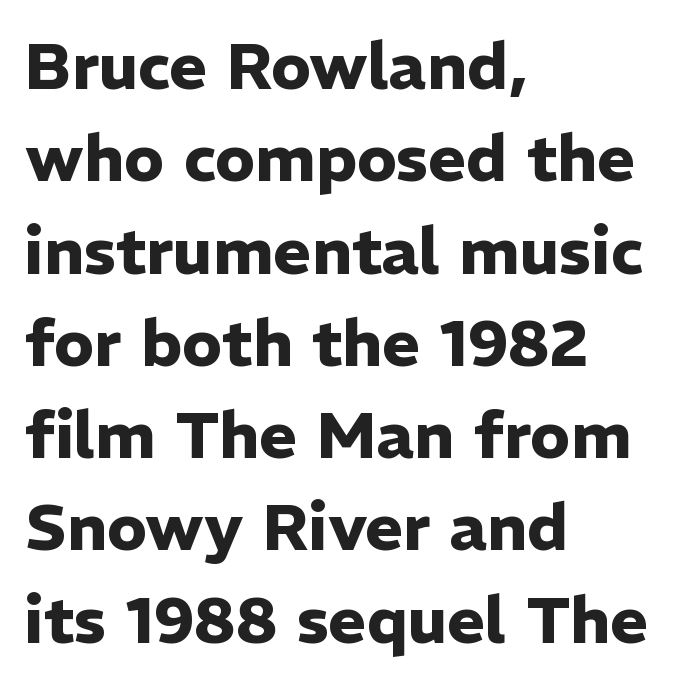
{"serif": "no", "italic": "no", "bold": "yes", "weight": "heavy", "width": "normal", "stroke_contrast": "low", "x_height": "medium", "monospaced": "no", "underline": "no", "align": "left", "line_spacing": "normal", "line_spacing_ratio": 1.42, "letter_spacing": "normal", "letter_spacing_em": 0.0, "glyph_px": 65}
